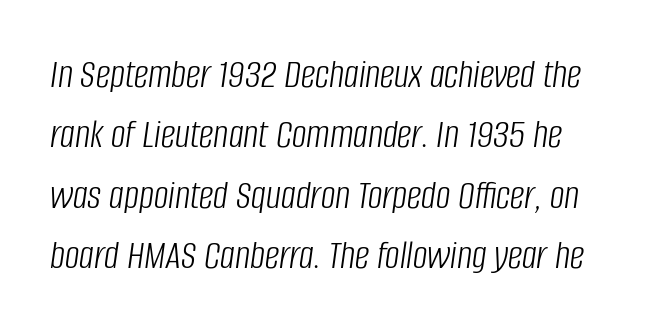
Q: Is the text bold? A: No.
Q: Is the text italic (slanted)? A: Yes, it leans right by about 8 degrees.
Q: Is the text underlined? A: No.
Q: How is the paragraph aligned? A: Left-aligned.
Q: Is the spacing between letters normal or unusually wide? A: Normal.
Q: Is the spacing between lines tight, normal or loose? A: Normal.
Q: Width (condensed, normal, or wide)? A: Condensed.
Q: Stroke contrast? A: Low.
Q: x-height? A: Large.
Q: Monospaced? A: No.
